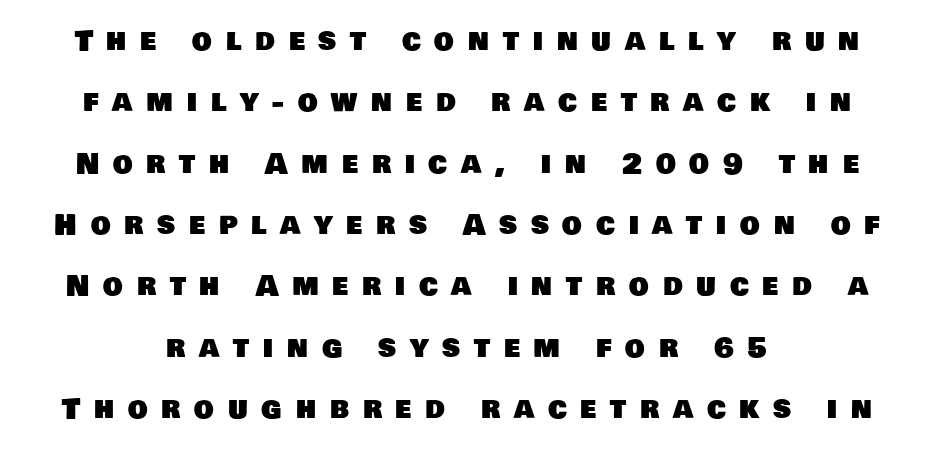
The gaps between neighbouring characters are conspicuously large. A typesetter would label this face a sans. If you measured baseline to baseline, you'd find a long distance. Rule under the text: the space is simply empty. Character widths vary here, with narrow letters taking less room than wide ones.
